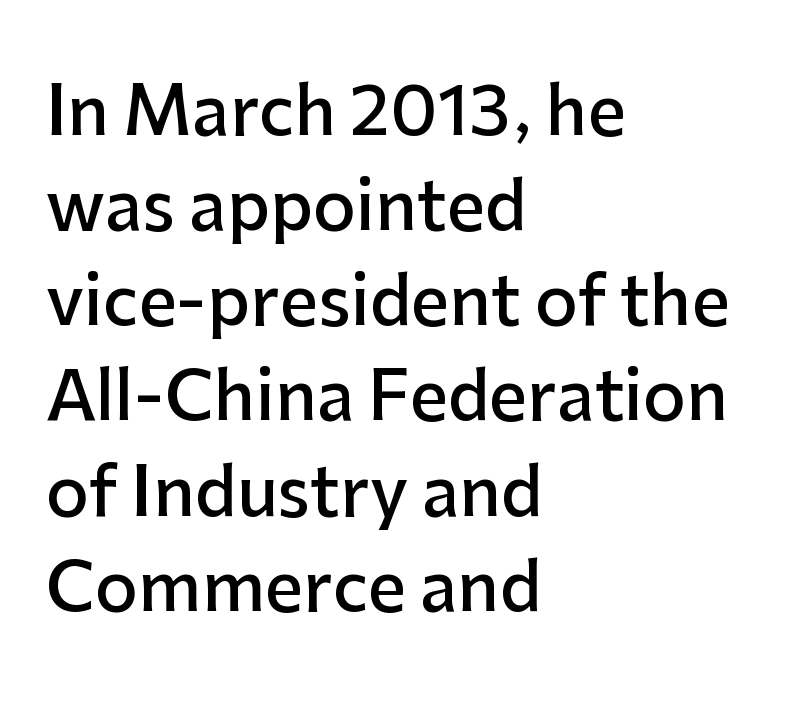
These lines are rendered in a variable-pitch font. The lettering stays uniformly vertical, giving the passage a roman look. The lines in this sample share a left origin and differ only in where they stop. Examine the stroke ends and you'll find no serifs.
